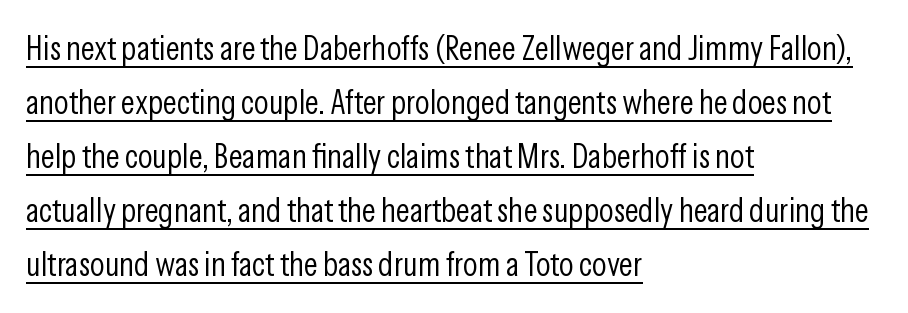
{"serif": "no", "italic": "no", "bold": "no", "weight": "light", "width": "condensed", "stroke_contrast": "low", "x_height": "medium", "monospaced": "no", "underline": "yes", "align": "left", "line_spacing": "normal", "line_spacing_ratio": 1.59, "letter_spacing": "normal", "letter_spacing_em": 0.0, "glyph_px": 34}
